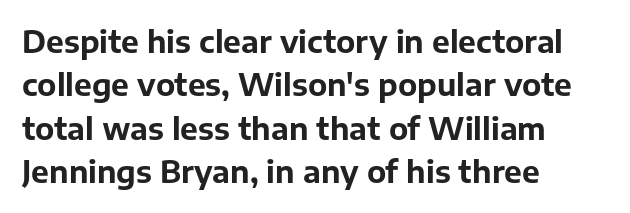
Q: Is the text bold? A: Yes.
Q: Is the text italic (slanted)? A: No, it is upright.
Q: Is the typeface a serif or a sans-serif typeface? A: Sans-serif.
Q: Is the text underlined? A: No.
Q: How is the paragraph aligned? A: Left-aligned.
Q: Is the spacing between letters normal or unusually wide? A: Normal.
Q: Is the spacing between lines tight, normal or loose? A: Normal.
Q: Width (condensed, normal, or wide)? A: Normal.
Q: Stroke contrast? A: Low.
Q: x-height? A: Medium.
Q: Monospaced? A: No.
